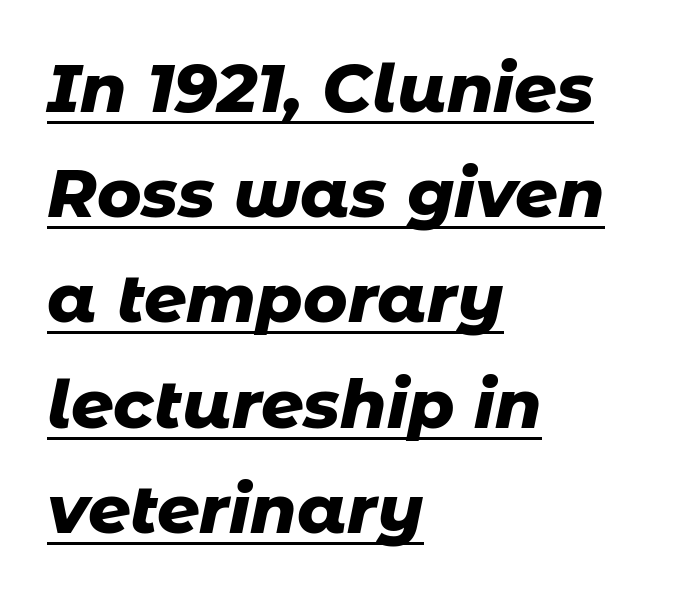
Q: Is the text bold? A: Yes.
Q: Is the text italic (slanted)? A: Yes, it leans right by about 11 degrees.
Q: Is the text underlined? A: Yes.
Q: How is the paragraph aligned? A: Left-aligned.
Q: Is the spacing between letters normal or unusually wide? A: Normal.
Q: Is the spacing between lines tight, normal or loose? A: Normal.
Q: Width (condensed, normal, or wide)? A: Normal.
Q: Stroke contrast? A: Low.
Q: x-height? A: Medium.
Q: Monospaced? A: No.
